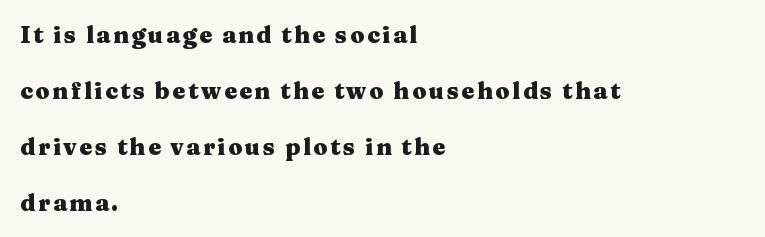
The image shows 23 px bold type, upright; set left-aligned, loose line spacing (2.43x), not underlined.
